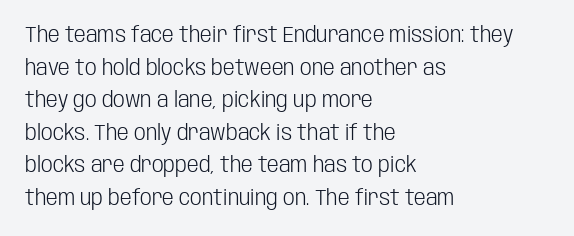
The image shows 21 px text type, upright; set left-aligned, normal line spacing (1.55x), normal letter spacing, not underlined.
